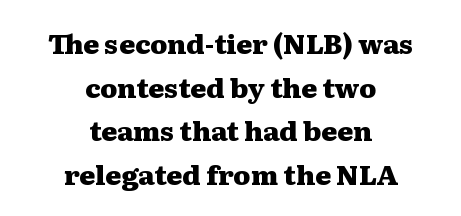
{"italic": "no", "bold": "yes", "underline": "no", "align": "center", "line_spacing": "normal", "line_spacing_ratio": 1.62, "letter_spacing": "normal", "letter_spacing_em": 0.0, "glyph_px": 27}
